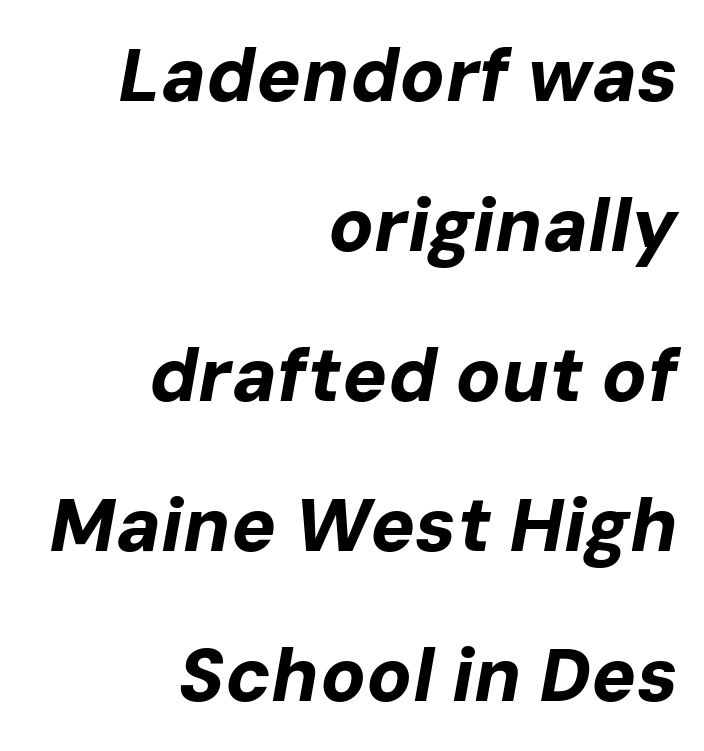
Q: Is the text bold? A: Yes.
Q: Is the text italic (slanted)? A: Yes, it leans right by about 10 degrees.
Q: Is the text underlined? A: No.
Q: How is the paragraph aligned? A: Right-aligned.
Q: Is the spacing between letters normal or unusually wide? A: Normal.
Q: Is the spacing between lines tight, normal or loose? A: Loose.
Q: Width (condensed, normal, or wide)? A: Normal.
Q: Stroke contrast? A: Low.
Q: x-height? A: Medium.
Q: Monospaced? A: No.
